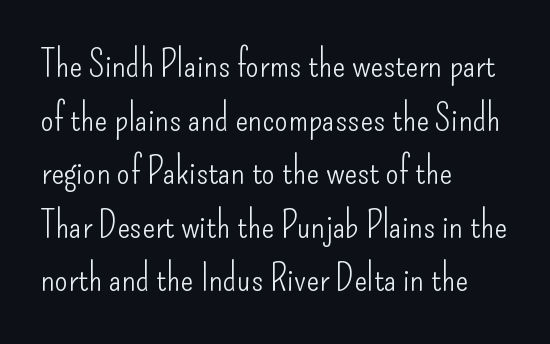
The image shows 38 px light, condensed sans-serif type, upright; set left-aligned, normal line spacing (1.41x), normal letter spacing, not underlined; low stroke contrast and a small x-height.
